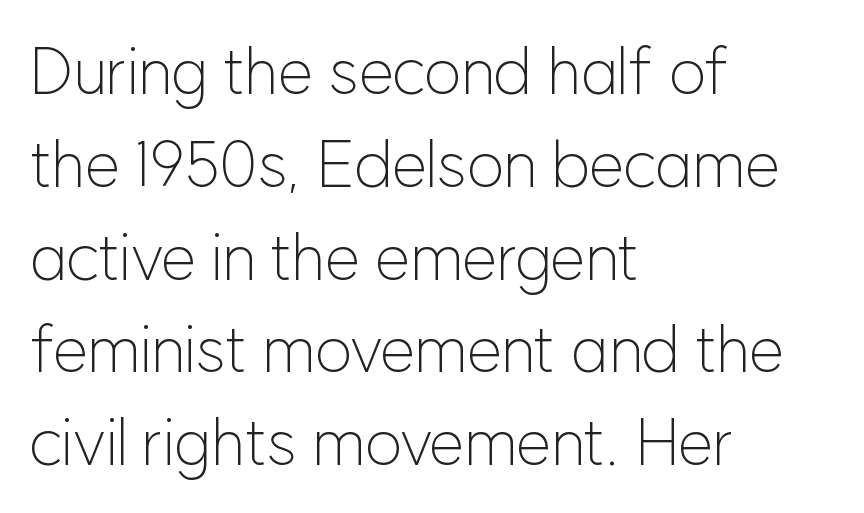
Left-aligned paragraph, ragged on the right. Type style note: lacks serifs. The block of text has a typical density, with ordinary space between rows. Vertical stems look standard width or narrower in stroke. The letterforms sit shoulder to shoulder at normal distance.
